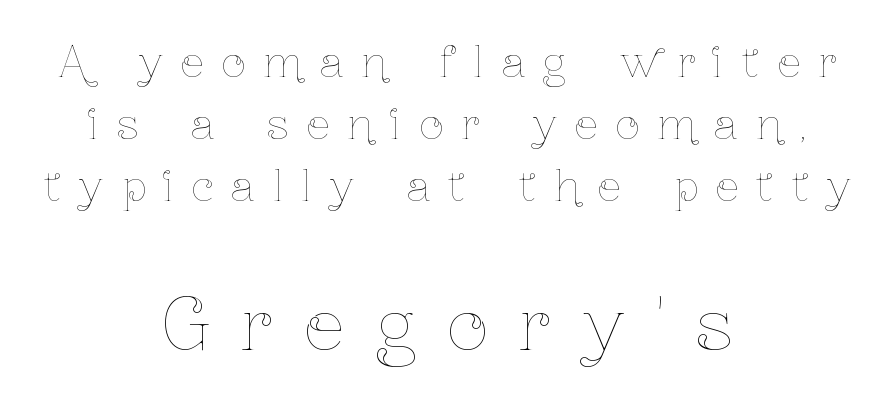
Q: Is the text bold? A: No.
Q: Is the text italic (slanted)? A: No, it is upright.
Q: Is the text underlined? A: No.
Q: How is the paragraph aligned? A: Centered.
Q: Is the spacing between letters normal or unusually wide? A: Unusually wide.
Q: Is the spacing between lines tight, normal or loose? A: Normal.
Q: Which block of text is set in a larger size, the first (top) or the second (bottom)? A: The second (bottom) one.
Q: Width (condensed, normal, or wide)? A: Condensed.
Q: Stroke contrast? A: Low.
Q: x-height? A: Medium.
Q: Monospaced? A: No.
